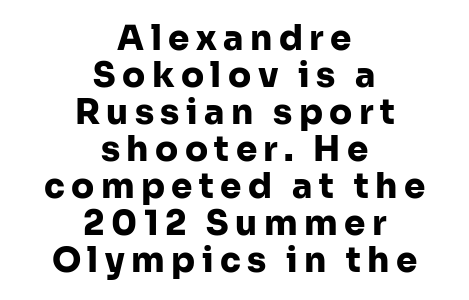
Is this a fixed-width face? No — the glyphs have proportional, varying widths. A typesetter would call this leading minimal, almost set solid. How heavy is the stroke? Heavy — this is a bold. The setting favours the middle, as headings and verse often do. A clean baseline with only descenders dipping below it.
